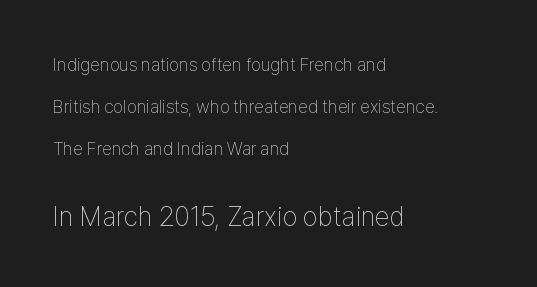
{"italic": "no", "bold": "no", "underline": "no", "align": "left", "line_spacing": "loose", "line_spacing_ratio": 2.33, "letter_spacing": "normal", "letter_spacing_em": 0.0, "larger_block": "second", "size_ratio": 1.5, "glyph_px": 27}
